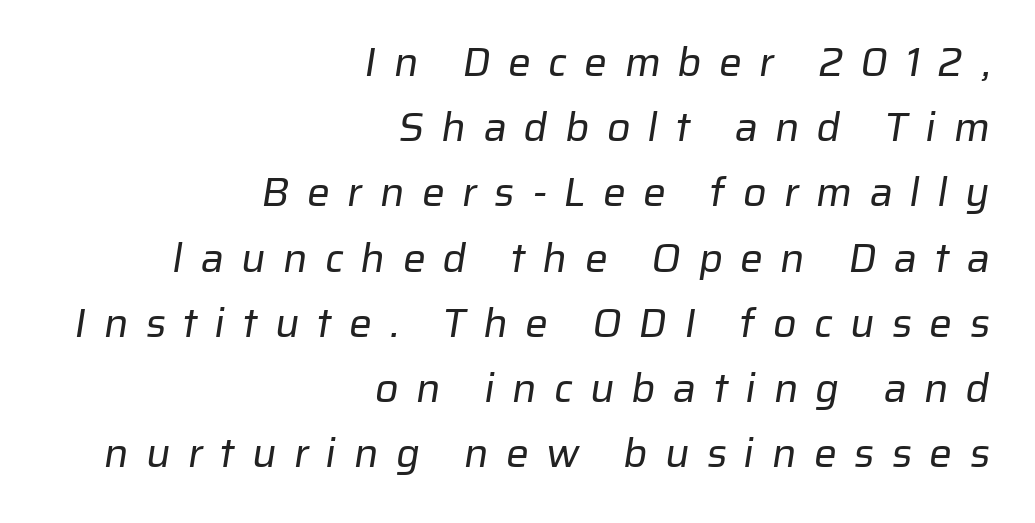
Layout note: lines flush right. Normally led — the rows are evenly, conventionally spaced. Font category for this specimen: sans-serif. Varying glyph widths throughout — classic text-font behaviour. The specimen omits any rule beneath the text block's lines. The font sits on the lighter half of the weight spectrum, regular included.
